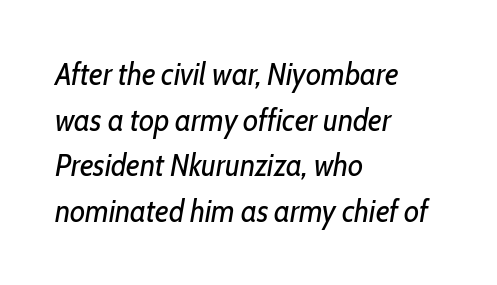
{"italic": "yes", "lean": "right", "slant_degrees": 10, "bold": "no", "weight": "regular", "width": "condensed", "stroke_contrast": "low", "x_height": "medium", "monospaced": "no", "underline": "no", "align": "left", "line_spacing": "normal", "line_spacing_ratio": 1.47, "letter_spacing": "normal", "letter_spacing_em": 0.0, "glyph_px": 31}
